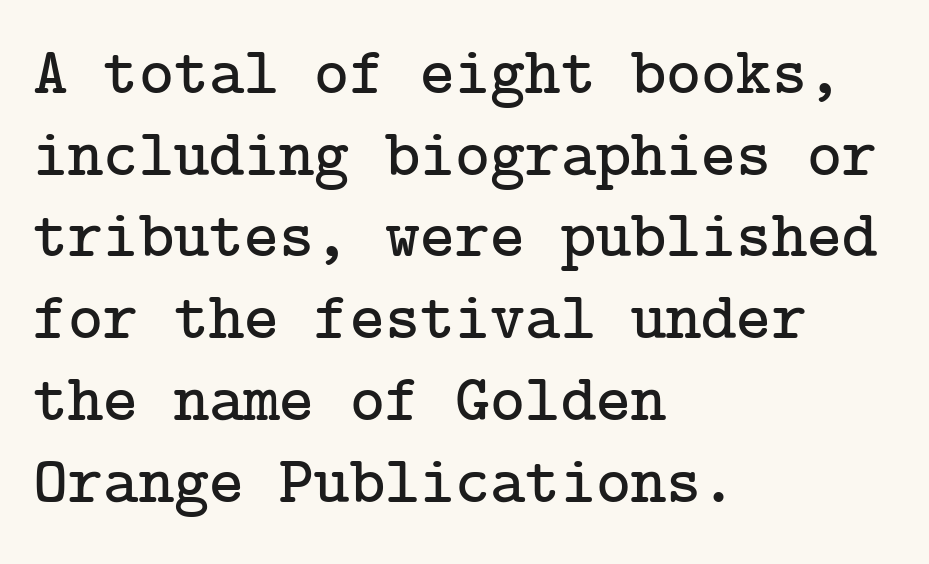
{"serif": "yes", "italic": "no", "width": "normal", "stroke_contrast": "low", "x_height": "medium", "underline": "no", "align": "left", "line_spacing_ratio": 1.22, "letter_spacing": "normal", "letter_spacing_em": 0.0, "glyph_px": 67}
